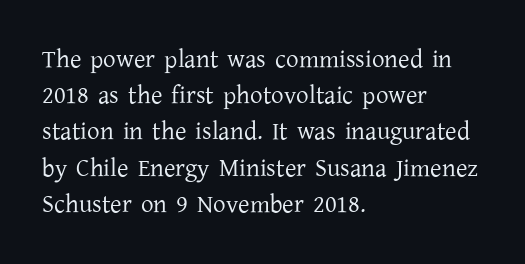
The image shows 25 px text type, upright; set left-aligned, normal line spacing (1.45x), normal letter spacing, not underlined.
